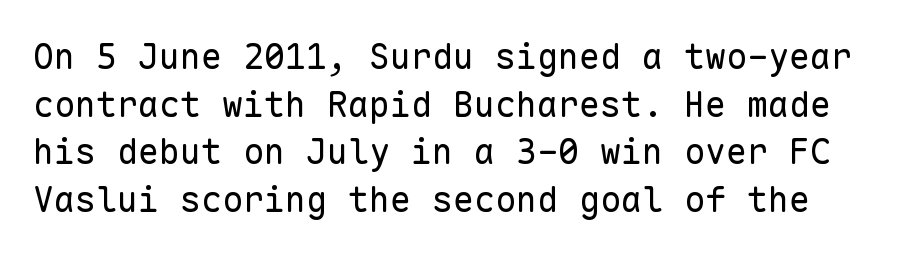
No italicization has been applied; the sample stays upright. Underlining? Definitely not there. Standard letterfit; no display-style spreading of the glyphs. Spacing verdict: monospaced, one width for all characters. Weight class: somewhere from thin through regular.
